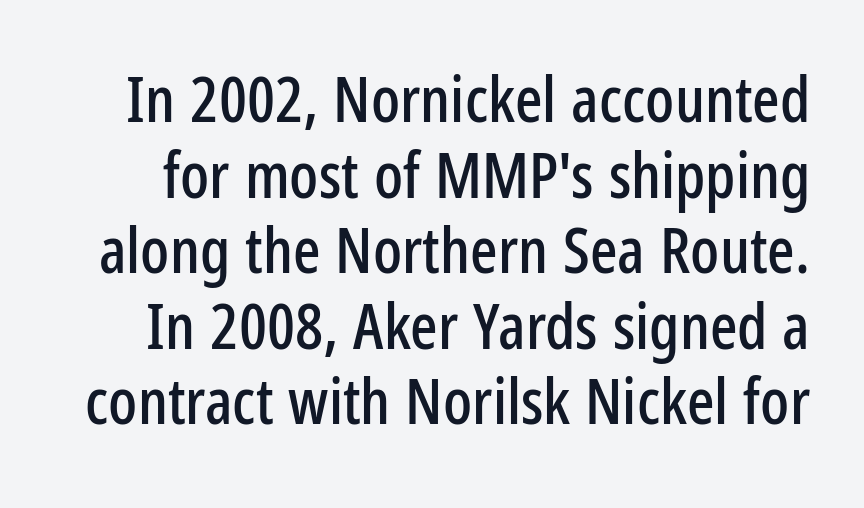
The image shows 64 px condensed sans-serif type, upright; set line spacing 1.18x, normal letter spacing, not underlined; low stroke contrast and a medium x-height.
